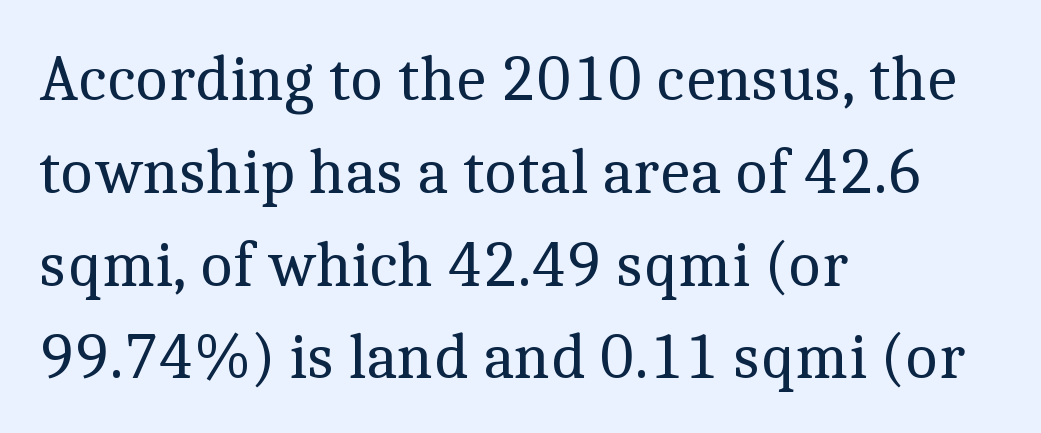
The image shows 64 px regular-weight serif type, upright; set left-aligned, normal line spacing (1.45x), normal letter spacing, not underlined; a medium x-height.
